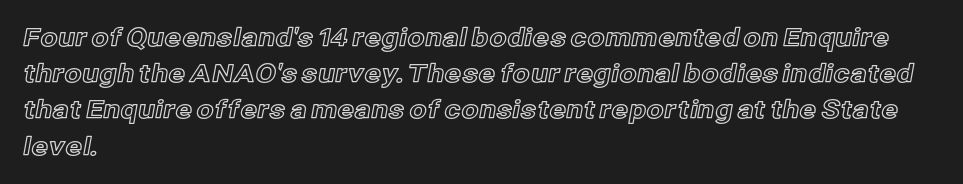
Q: Is the text italic (slanted)? A: Yes.
Q: Is the text underlined? A: No.
Q: How is the paragraph aligned? A: Left-aligned.
Q: Is the spacing between letters normal or unusually wide? A: Normal.
Q: Is the spacing between lines tight, normal or loose? A: Normal.
